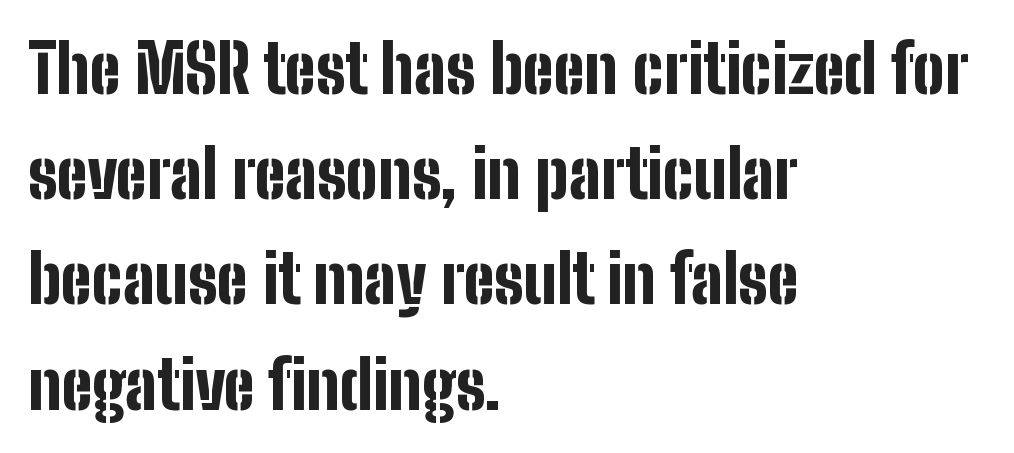
{"serif": "no", "italic": "no", "bold": "yes", "weight": "bold", "width": "condensed", "stroke_contrast": "low", "x_height": "medium", "monospaced": "no", "underline": "no", "align": "left", "line_spacing": "normal", "line_spacing_ratio": 1.57, "letter_spacing": "normal", "letter_spacing_em": 0.0, "glyph_px": 67}
